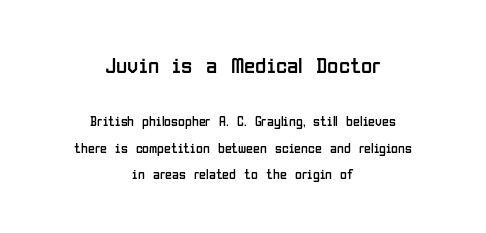
Baseline-to-baseline distance is far greater than the letter height. The setting favours the middle, as headings and verse often do. Quick note: not italic, upright. The face used here appears at its bigger size in the upper chunk. Tracking here is standard; glyphs follow each other at the usual distance.
